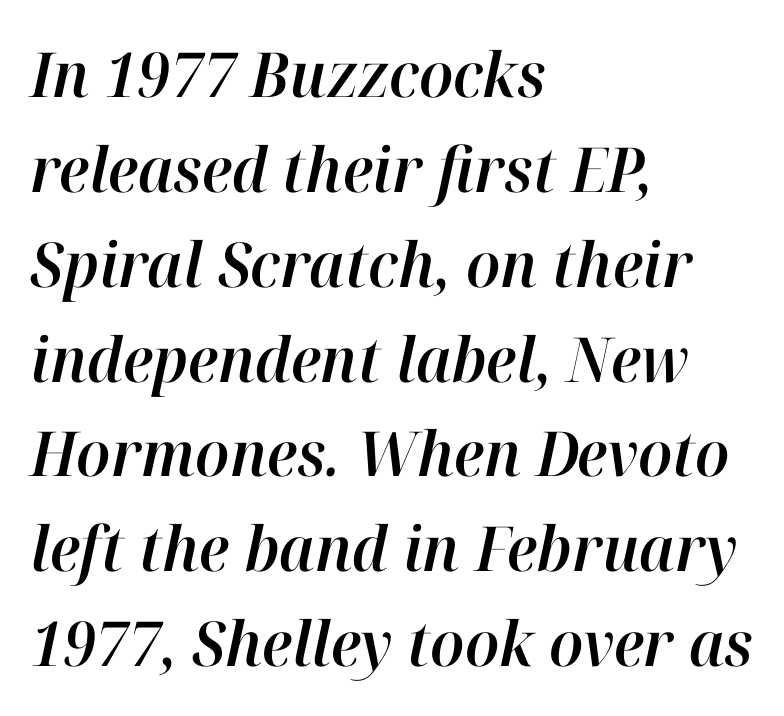
The designer left line spacing at the default. Decoration check: the copy has no underline. Style check: oblique. Spacing between characters is what you'd get straight out of the box. This sample has the flowing, uneven cadence of proportional lettering.
